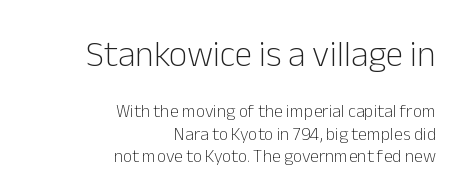
The rendering keeps characters at their native spacing. A quiet, ordinary-to-light weight characterises the typeface. The first block has been scaled up relative to the second. Descenders are the only things crossing below the line.
